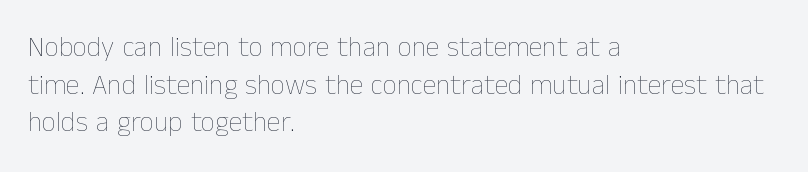
{"italic": "no", "bold": "no", "weight": "thin", "width": "normal", "stroke_contrast": "low", "x_height": "medium", "monospaced": "no", "underline": "no", "align": "left", "line_spacing": "normal", "line_spacing_ratio": 1.34, "letter_spacing": "normal", "letter_spacing_em": 0.0, "glyph_px": 28}
